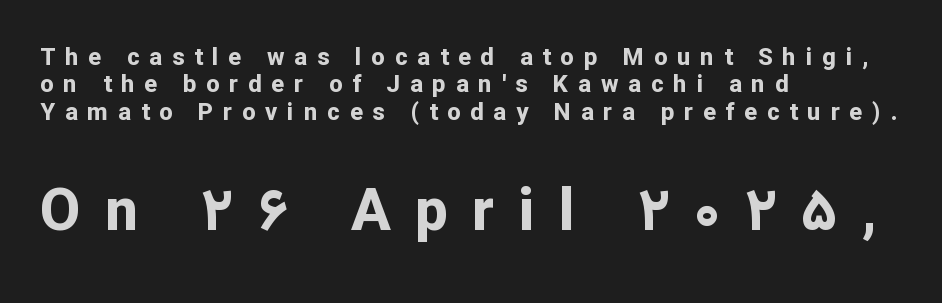
{"serif": "no", "italic": "no", "bold": "yes", "weight": "bold", "width": "normal", "stroke_contrast": "low", "x_height": "medium", "monospaced": "no", "underline": "no", "align": "left", "line_spacing": "tight", "line_spacing_ratio": 1.14, "letter_spacing": "wide", "letter_spacing_em": 0.41, "larger_block": "second", "size_ratio": 2.46, "glyph_px": 59}
